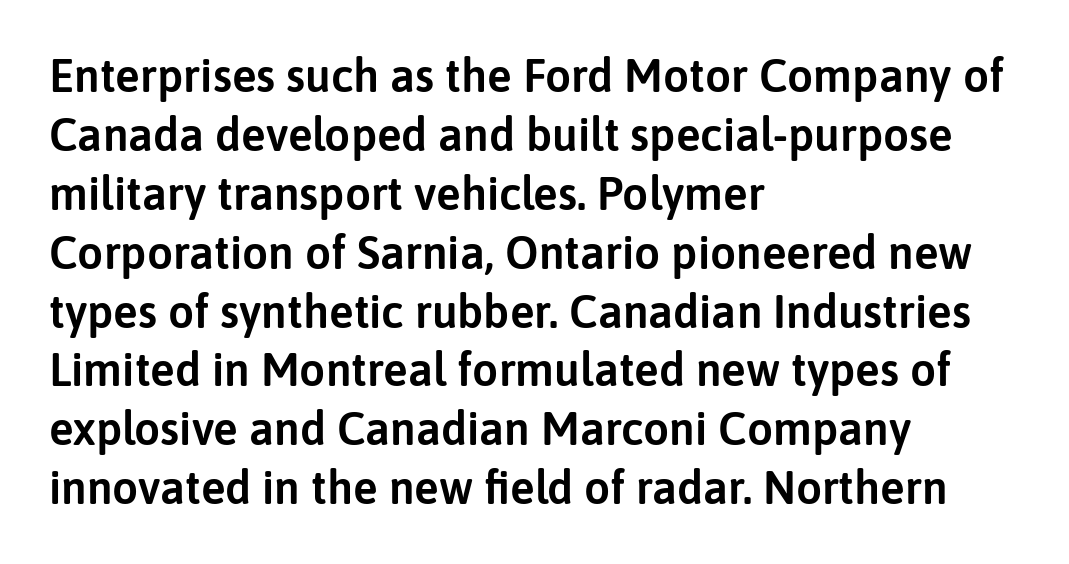
The image shows 46 px sans-serif type, upright; set left-aligned, normal line spacing (1.28x), normal letter spacing, not underlined; low stroke contrast and a medium x-height.
